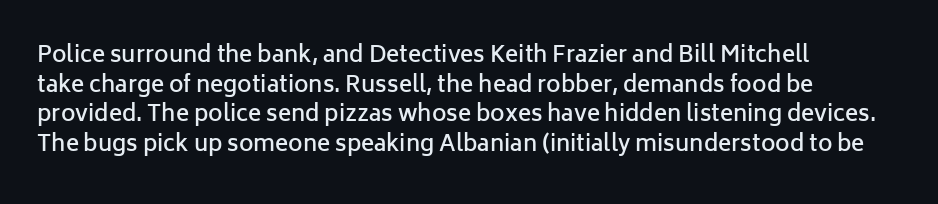
The image shows 22 px text type, upright; set left-aligned, normal line spacing (1.35x), normal letter spacing, not underlined.
